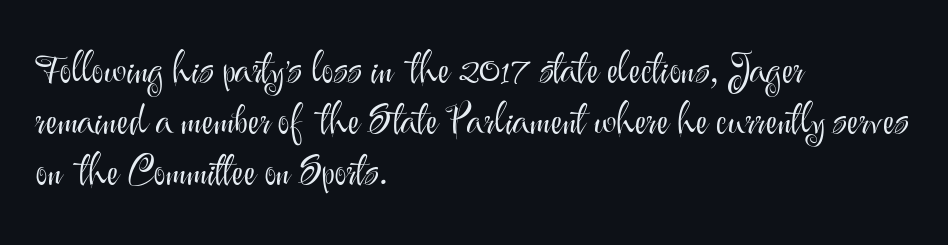
The image shows 41 px light sans-serif type; set left-aligned, line spacing 1.24x, normal letter spacing, not underlined; medium stroke contrast and a small x-height.
